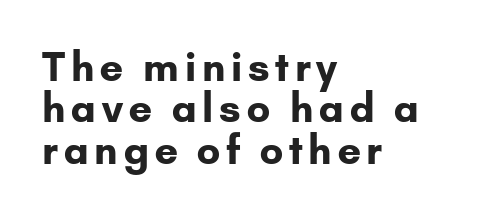
The words here are not underlined. Weight: bold. A student would call this left alignment; a typographer would say flush left, rag right. The letters advance in unequal steps, a hallmark of proportional type. A typesetter would call this leading minimal, almost set solid.
